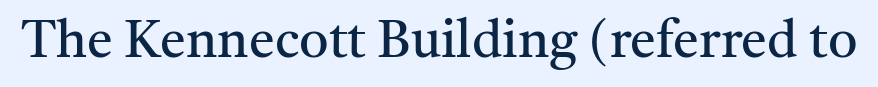
Q: Is the text bold? A: No.
Q: Is the text italic (slanted)? A: No, it is upright.
Q: Is the typeface a serif or a sans-serif typeface? A: Serif.
Q: Is the text underlined? A: No.
Q: Is the spacing between letters normal or unusually wide? A: Normal.
Q: Width (condensed, normal, or wide)? A: Normal.
Q: Stroke contrast? A: Medium.
Q: x-height? A: Medium.
Q: Monospaced? A: No.
